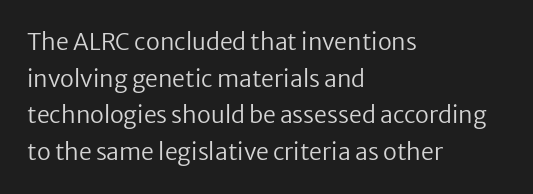
Notice how descenders clear the ascenders below comfortably — that's standard leading. Heft: none added — not bold. Posture: upright roman. The tracking reads as untouched default to a designer's eye. If you drew a ruler down the left edge, every line would touch it.
